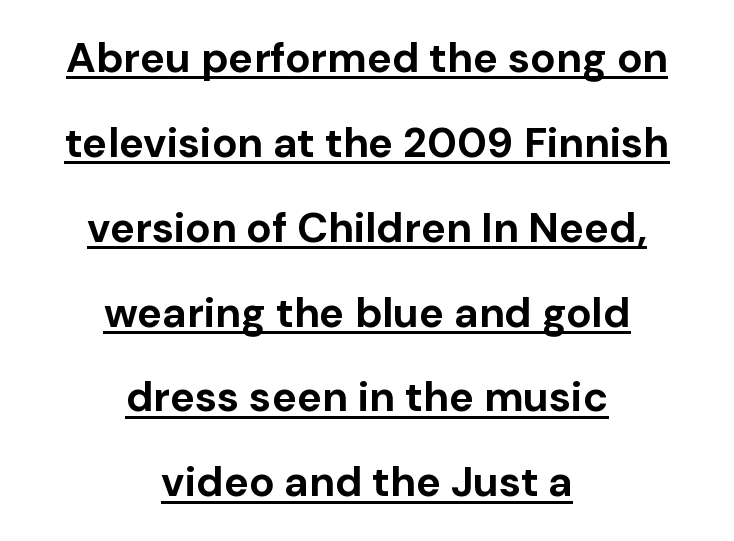
{"serif": "no", "italic": "no", "bold": "yes", "weight": "bold", "width": "normal", "stroke_contrast": "low", "x_height": "medium", "monospaced": "no", "underline": "yes", "align": "center", "line_spacing": "loose", "line_spacing_ratio": 2.02, "letter_spacing": "normal", "letter_spacing_em": 0.0, "glyph_px": 42}
